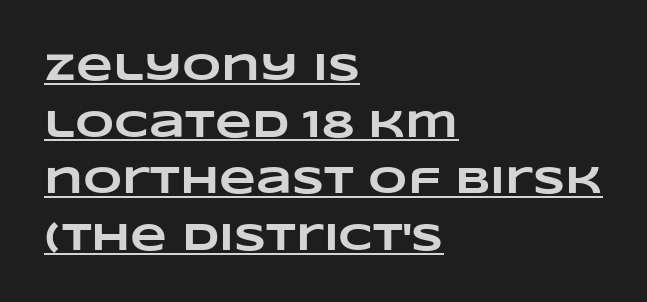
{"bold": "yes", "weight": "heavy", "width": "wide", "stroke_contrast": "low", "x_height": "large", "monospaced": "no", "underline": "yes", "align": "left", "line_spacing": "normal", "line_spacing_ratio": 1.49, "letter_spacing": "normal", "letter_spacing_em": 0.0, "glyph_px": 38}
